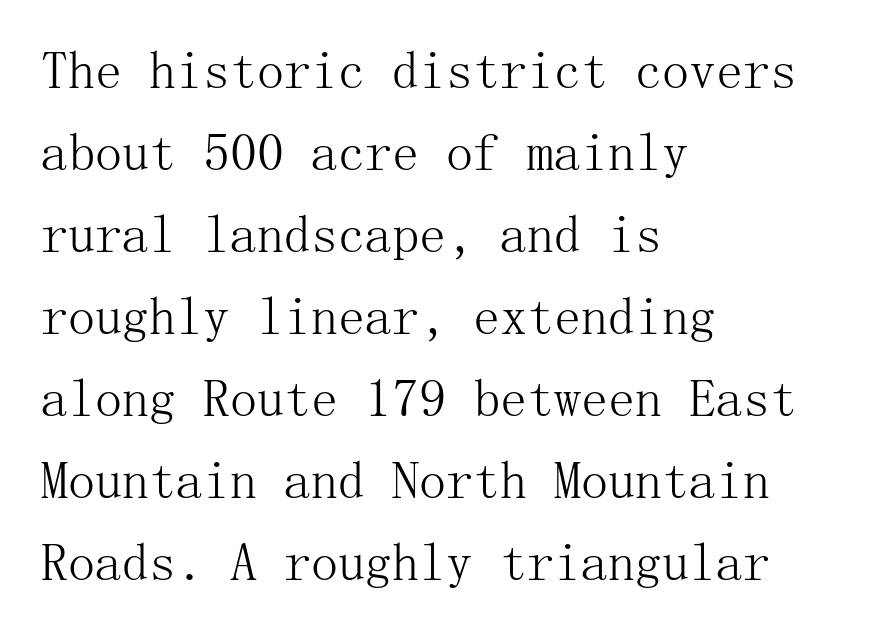
{"serif": "yes", "italic": "no", "bold": "no", "weight": "light", "width": "normal", "stroke_contrast": "medium", "x_height": "medium", "underline": "no", "align": "left", "line_spacing": "normal", "line_spacing_ratio": 1.52, "letter_spacing": "normal", "letter_spacing_em": 0.0, "glyph_px": 54}
